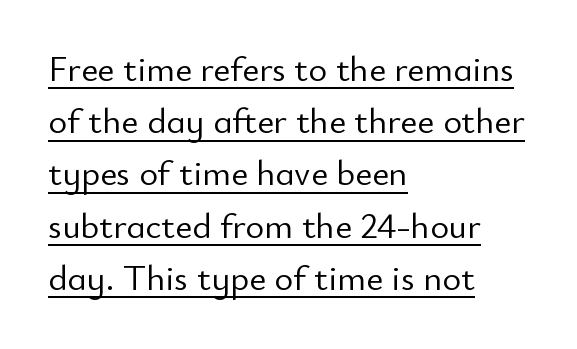
The image shows 36 px light sans-serif type, upright; set left-aligned, normal line spacing (1.45x), normal letter spacing, underlined; low stroke contrast and a small x-height.
